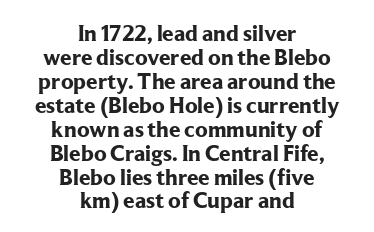
The lines are packed closely together with very little leading. Look at the tracking — it's just the regular setting, nothing added. The lines are quadded center. The rendering uses a bold face; every stroke is thick and dark. Honestly, there is no underline to notice here at all.
